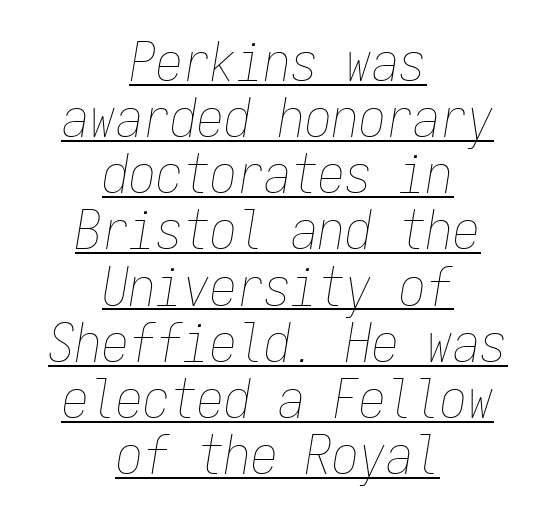
Q: Is the text bold? A: No.
Q: Is the text italic (slanted)? A: Yes, it leans right by about 9 degrees.
Q: Is the text underlined? A: Yes.
Q: How is the paragraph aligned? A: Centered.
Q: Is the spacing between letters normal or unusually wide? A: Normal.
Q: Is the spacing between lines tight, normal or loose? A: Tight.
Q: Width (condensed, normal, or wide)? A: Condensed.
Q: Stroke contrast? A: Low.
Q: x-height? A: Medium.
Q: Monospaced? A: Yes.
